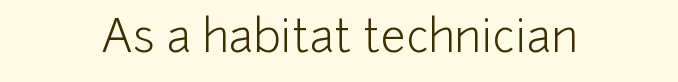
Do the characters align in a grid? No, the font is proportional. Heaviness? Minimal to ordinary, like unemphasized prose. The area under the type is left untouched. You can tell it's not italic because the verticals are truly vertical. I'd call this a sans setting — the letters go barefoot. These lines keep a tight, regular rhythm from letter to letter.
